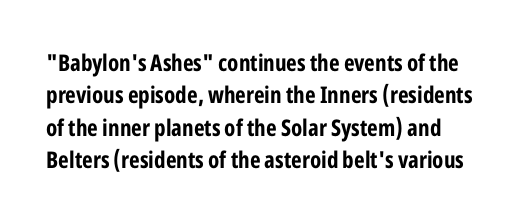
The image shows 23 px bold type, upright; set normal line spacing (1.41x), normal letter spacing, not underlined.
